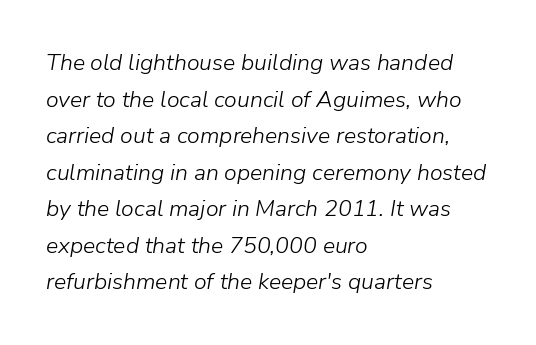
{"italic": "yes", "lean": "right", "slant_degrees": 9, "bold": "no", "underline": "no", "align": "left", "line_spacing": "normal", "line_spacing_ratio": 1.59, "letter_spacing": "normal", "letter_spacing_em": 0.0, "glyph_px": 23}
